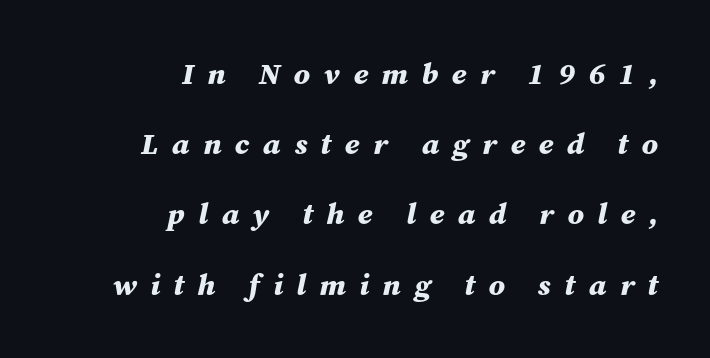
The image shows 30 px bold type, italic (leaning right); set right-aligned, loose line spacing (2.34x), unusually wide letter spacing (+0.45 em), not underlined; medium stroke contrast and a medium x-height.
